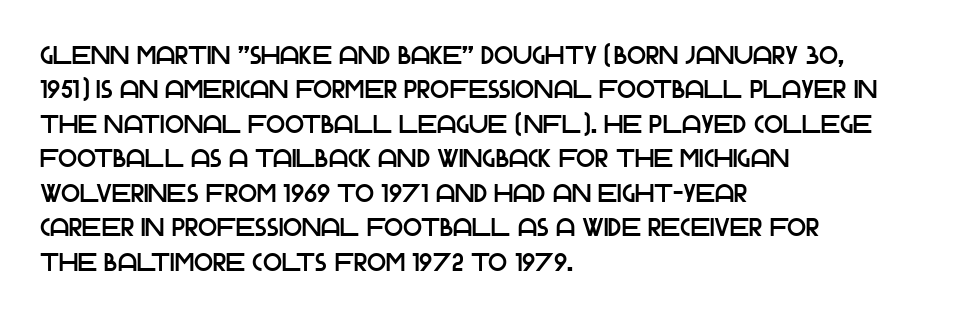
The image shows 25 px text type, upright; set left-aligned, normal line spacing (1.38x), normal letter spacing, not underlined.
